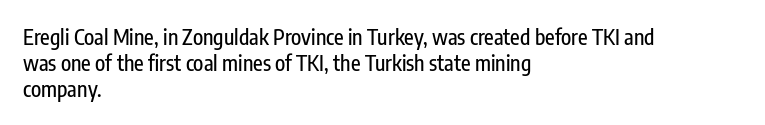
Underline: absent. This rendering uses left alignment, leaving the right contour irregular. A typesetter would mark this as roman, not italic. In terms of letterspacing, this is plain default setting.
